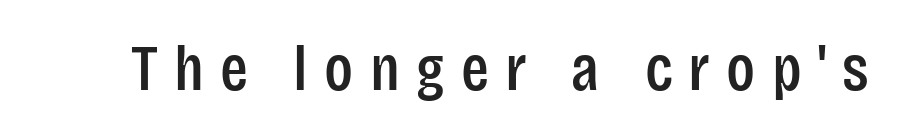
I'd call this a sans setting — the letters go barefoot. Every character sits straight up, as roman type does. Characters follow at a spacing far wider than the type designer built in. The area under the type is left untouched.
